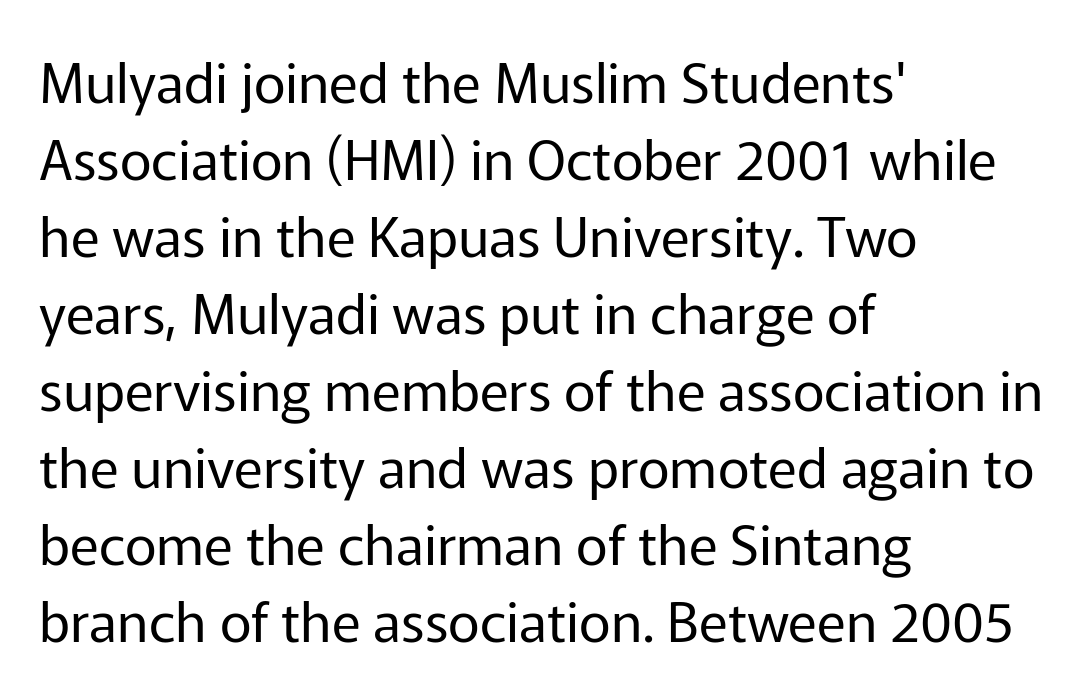
Q: Is the text bold? A: No.
Q: Is the text italic (slanted)? A: No, it is upright.
Q: Is the typeface a serif or a sans-serif typeface? A: Sans-serif.
Q: Is the text underlined? A: No.
Q: How is the paragraph aligned? A: Left-aligned.
Q: Is the spacing between letters normal or unusually wide? A: Normal.
Q: Is the spacing between lines tight, normal or loose? A: Normal.
Q: Width (condensed, normal, or wide)? A: Normal.
Q: Stroke contrast? A: Low.
Q: x-height? A: Medium.
Q: Monospaced? A: No.
